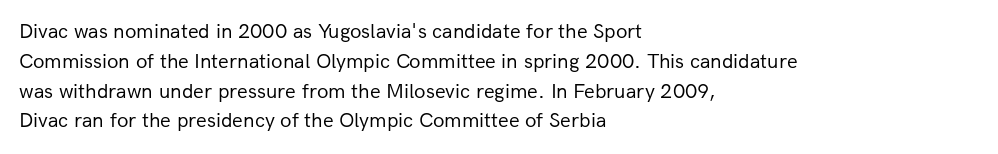
Q: Is the text bold? A: No.
Q: Is the text italic (slanted)? A: No, it is upright.
Q: Is the text underlined? A: No.
Q: How is the paragraph aligned? A: Left-aligned.
Q: Is the spacing between letters normal or unusually wide? A: Normal.
Q: Is the spacing between lines tight, normal or loose? A: Normal.
